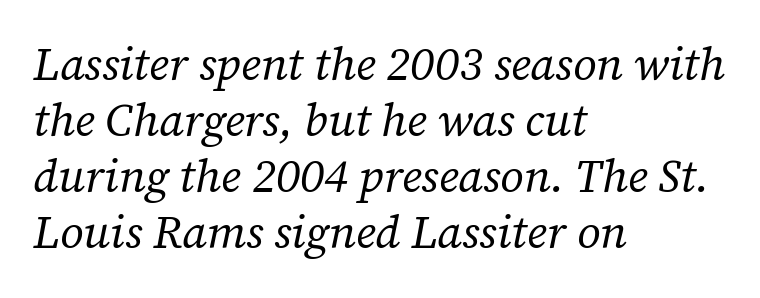
Q: Is the text bold? A: No.
Q: Is the text italic (slanted)? A: Yes, it leans right by about 12 degrees.
Q: Is the typeface a serif or a sans-serif typeface? A: Serif.
Q: Is the text underlined? A: No.
Q: How is the paragraph aligned? A: Left-aligned.
Q: Is the spacing between letters normal or unusually wide? A: Normal.
Q: Width (condensed, normal, or wide)? A: Normal.
Q: Stroke contrast? A: Low.
Q: x-height? A: Medium.
Q: Monospaced? A: No.
